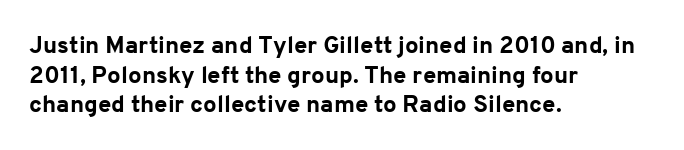
Q: Is the text bold? A: Yes.
Q: Is the text italic (slanted)? A: No, it is upright.
Q: Is the text underlined? A: No.
Q: How is the paragraph aligned? A: Left-aligned.
Q: Is the spacing between letters normal or unusually wide? A: Normal.
